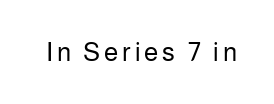
{"italic": "no", "bold": "no", "underline": "no", "glyph_px": 26}
